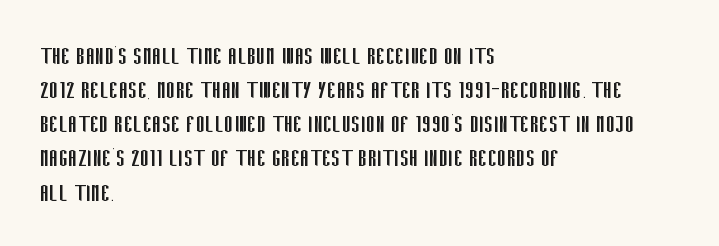
Descenders hang freely into open space. Looks like regular typesetting: each glyph gets only the width it needs. Characters follow at the spacing the type designer built in. Classification — sans serif. The text block is weighted toward the left margin, trailing off unevenly rightward. In terms of posture, this sample is upright.
